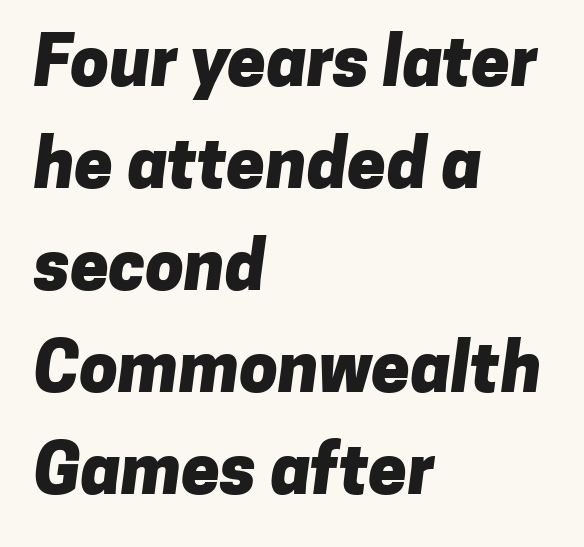
Horizontal alignment here is leftward, the default for most running prose. Check the space under the baseline: it is left empty. These lines carry a lot of weight — the face is fully bold. Spacing between characters is what you'd get straight out of the box. Evenly set lines give the paragraph a standard silhouette. The type family on display is of the sans-serif kind.
